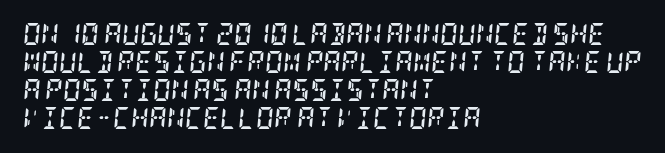
Beneath every word, the page is bare. Inter-character spacing is left at the font's built-in metrics. Compared with ordinary roman type, these characters are visibly tilted. How would I describe the line gaps? Plain and ordinary. Chunky letters — that's bold for sure.
